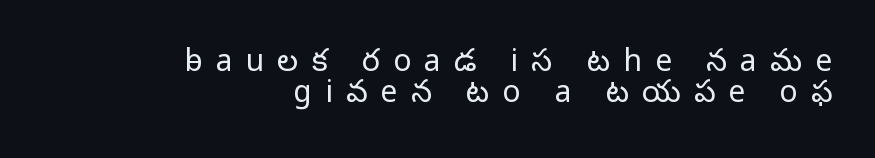
Q: Is the text bold? A: No.
Q: Is the text italic (slanted)? A: No, it is upright.
Q: Is the typeface a serif or a sans-serif typeface? A: Sans-serif.
Q: Is the text underlined? A: No.
Q: How is the paragraph aligned? A: Right-aligned.
Q: Is the spacing between letters normal or unusually wide? A: Unusually wide.
Q: Is the spacing between lines tight, normal or loose? A: Tight.
Q: Width (condensed, normal, or wide)? A: Normal.
Q: Stroke contrast? A: Low.
Q: x-height? A: Medium.
Q: Monospaced? A: No.
